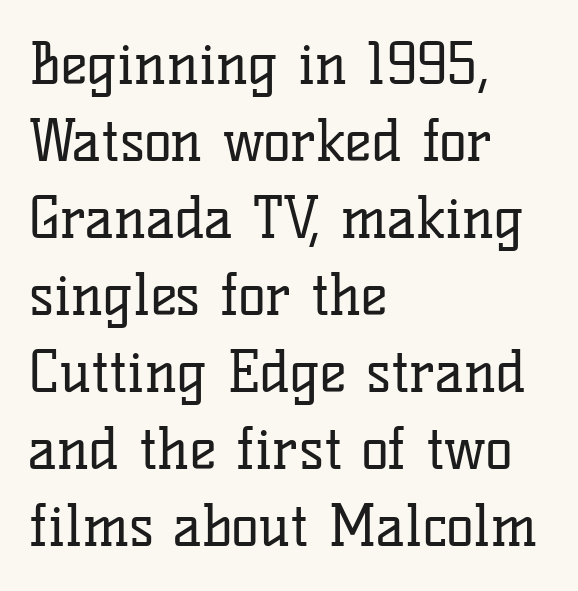
Q: Is the text bold? A: No.
Q: Is the text italic (slanted)? A: No, it is upright.
Q: Is the typeface a serif or a sans-serif typeface? A: Serif.
Q: Is the text underlined? A: No.
Q: How is the paragraph aligned? A: Left-aligned.
Q: Is the spacing between letters normal or unusually wide? A: Normal.
Q: Is the spacing between lines tight, normal or loose? A: Normal.
Q: Width (condensed, normal, or wide)? A: Normal.
Q: Stroke contrast? A: Low.
Q: x-height? A: Medium.
Q: Monospaced? A: No.
